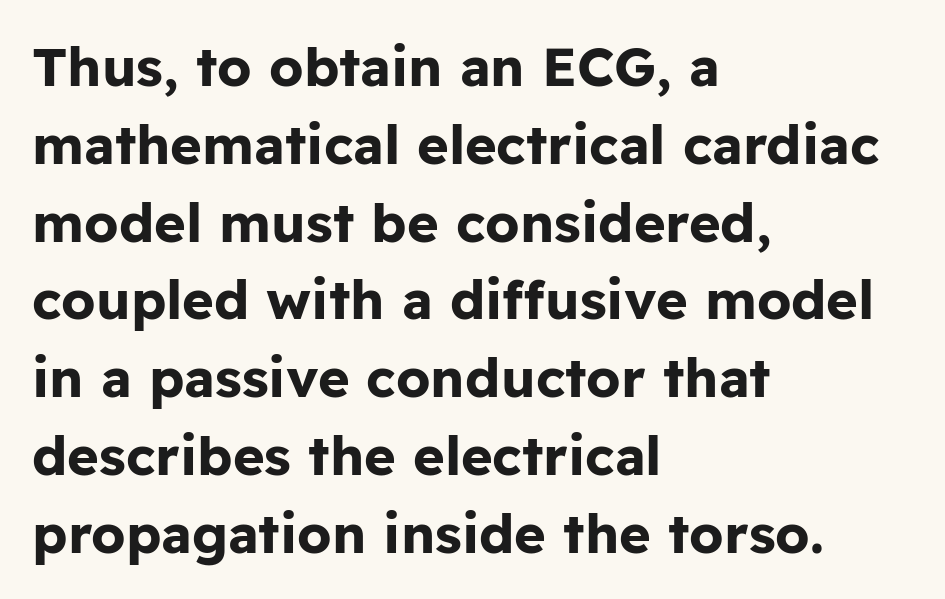
Q: Is the text bold? A: Yes.
Q: Is the text italic (slanted)? A: No, it is upright.
Q: Is the typeface a serif or a sans-serif typeface? A: Sans-serif.
Q: Is the text underlined? A: No.
Q: How is the paragraph aligned? A: Left-aligned.
Q: Is the spacing between letters normal or unusually wide? A: Normal.
Q: Is the spacing between lines tight, normal or loose? A: Normal.
Q: Width (condensed, normal, or wide)? A: Normal.
Q: Stroke contrast? A: Low.
Q: x-height? A: Medium.
Q: Monospaced? A: No.
